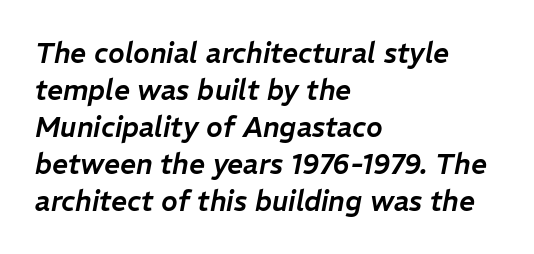
Q: Is the text italic (slanted)? A: Yes, it leans right by about 11 degrees.
Q: Is the text underlined? A: No.
Q: How is the paragraph aligned? A: Left-aligned.
Q: Is the spacing between letters normal or unusually wide? A: Normal.
Q: Is the spacing between lines tight, normal or loose? A: Normal.
Q: Width (condensed, normal, or wide)? A: Normal.
Q: Stroke contrast? A: Low.
Q: x-height? A: Medium.
Q: Monospaced? A: No.
